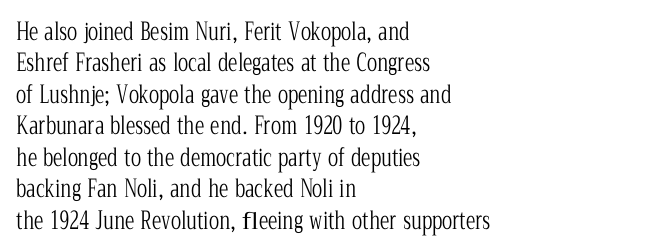
Q: Is the text bold? A: No.
Q: Is the text italic (slanted)? A: No, it is upright.
Q: Is the text underlined? A: No.
Q: How is the paragraph aligned? A: Left-aligned.
Q: Is the spacing between letters normal or unusually wide? A: Normal.
Q: Is the spacing between lines tight, normal or loose? A: Normal.
